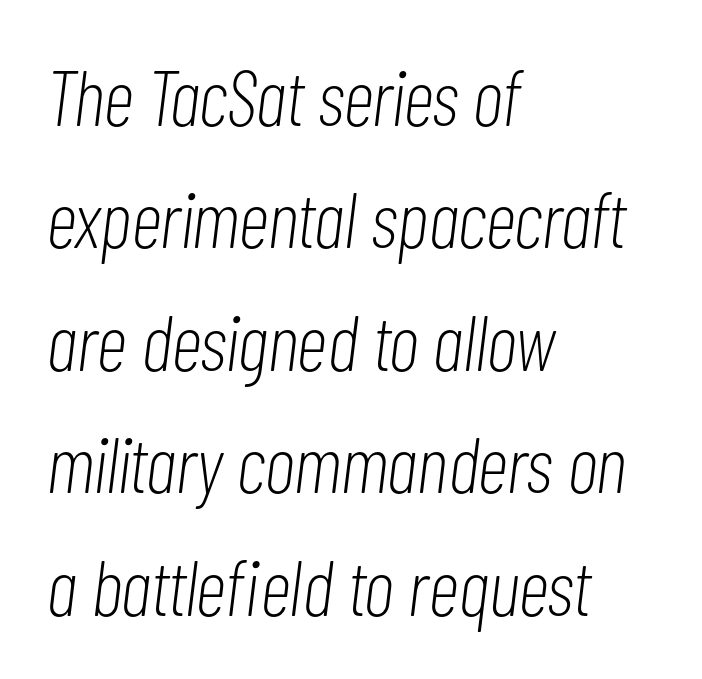
The paragraph has a hard left edge and a soft right edge. These lines keep a tight, regular rhythm from letter to letter. Every character sits at an angle, as italics do. Quick note: underline off. Each letter keeps its own natural width here, so spacing adapts to shape. Is the type heavy? It reads as light-to-regular instead.
